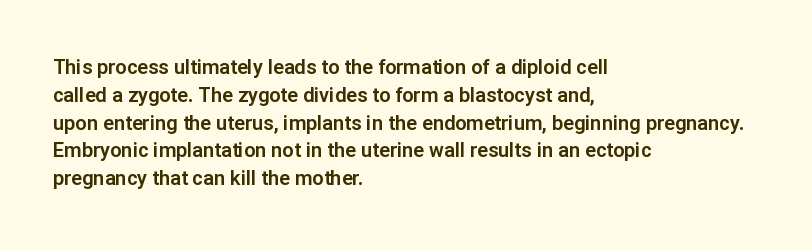
The image shows 20 px text type, upright; set left-aligned, normal line spacing (1.39x), normal letter spacing, not underlined.
